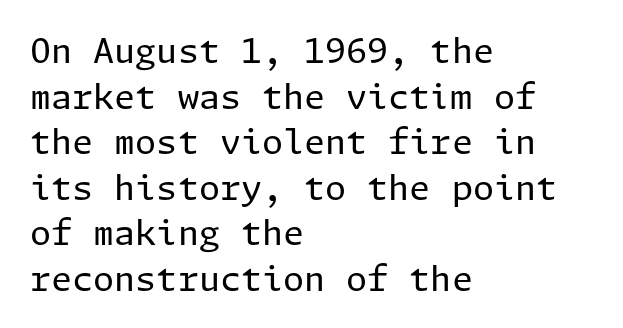
Q: Is the text bold? A: No.
Q: Is the text italic (slanted)? A: No, it is upright.
Q: Is the typeface a serif or a sans-serif typeface? A: Sans-serif.
Q: Is the text underlined? A: No.
Q: How is the paragraph aligned? A: Left-aligned.
Q: Is the spacing between letters normal or unusually wide? A: Normal.
Q: Is the spacing between lines tight, normal or loose? A: Normal.
Q: Width (condensed, normal, or wide)? A: Normal.
Q: Stroke contrast? A: Low.
Q: x-height? A: Medium.
